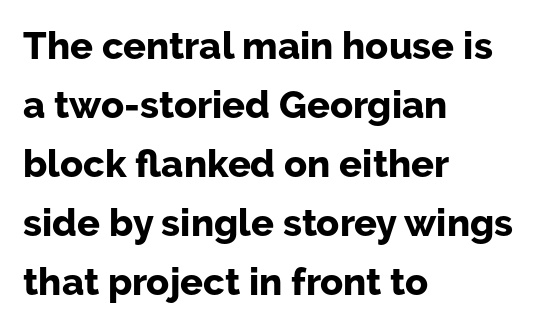
Q: Is the text bold? A: Yes.
Q: Is the text italic (slanted)? A: No, it is upright.
Q: Is the typeface a serif or a sans-serif typeface? A: Sans-serif.
Q: Is the text underlined? A: No.
Q: How is the paragraph aligned? A: Left-aligned.
Q: Is the spacing between letters normal or unusually wide? A: Normal.
Q: Is the spacing between lines tight, normal or loose? A: Normal.
Q: Width (condensed, normal, or wide)? A: Normal.
Q: Stroke contrast? A: Low.
Q: x-height? A: Medium.
Q: Monospaced? A: No.
